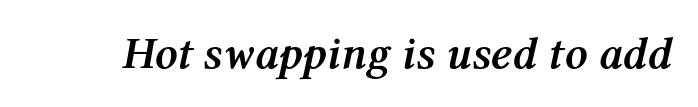
Q: Is the text bold? A: Yes.
Q: Is the text italic (slanted)? A: Yes, it leans right by about 12 degrees.
Q: Is the text underlined? A: No.
Q: Is the spacing between letters normal or unusually wide? A: Normal.
Q: Width (condensed, normal, or wide)? A: Normal.
Q: Stroke contrast? A: Medium.
Q: x-height? A: Medium.
Q: Monospaced? A: No.
